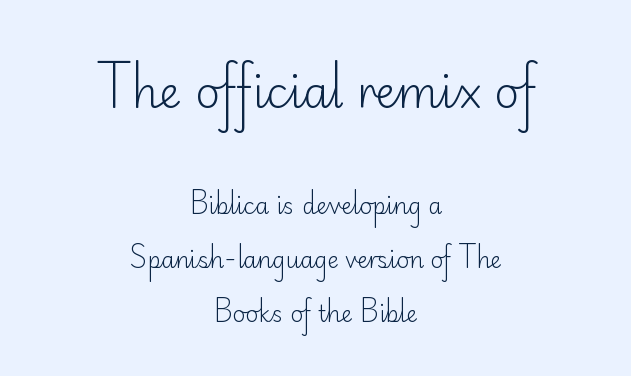
Q: Is the text bold? A: No.
Q: Is the text italic (slanted)? A: No, it is upright.
Q: Is the typeface a serif or a sans-serif typeface? A: Sans-serif.
Q: Is the text underlined? A: No.
Q: How is the paragraph aligned? A: Centered.
Q: Is the spacing between letters normal or unusually wide? A: Normal.
Q: Is the spacing between lines tight, normal or loose? A: Loose.
Q: Which block of text is set in a larger size, the first (top) or the second (bottom)? A: The first (top) one.
Q: Width (condensed, normal, or wide)? A: Normal.
Q: Stroke contrast? A: Low.
Q: x-height? A: Small.
Q: Monospaced? A: No.
